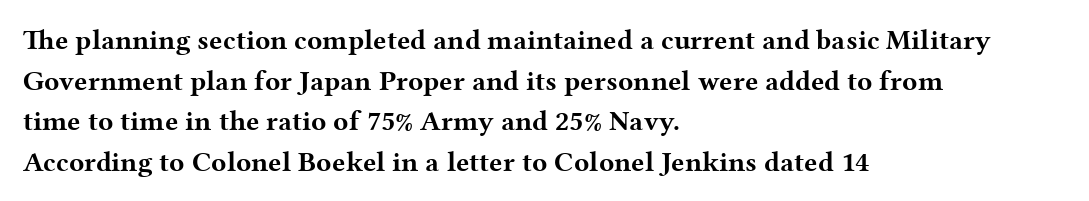
{"serif": "yes", "italic": "no", "bold": "yes", "weight": "bold", "width": "wide", "stroke_contrast": "medium", "x_height": "medium", "monospaced": "no", "underline": "no", "align": "left", "line_spacing": "normal", "line_spacing_ratio": 1.45, "letter_spacing": "normal", "letter_spacing_em": 0.0, "glyph_px": 28}
